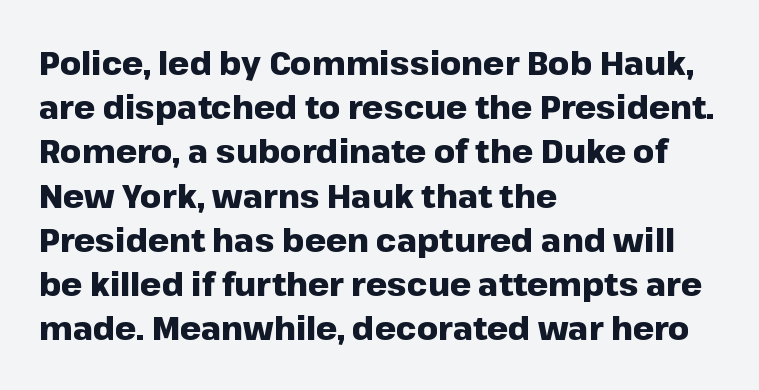
The image shows 33 px heavy sans-serif type, upright; set left-aligned, normal line spacing (1.34x), normal letter spacing, not underlined; low stroke contrast and a medium x-height.
